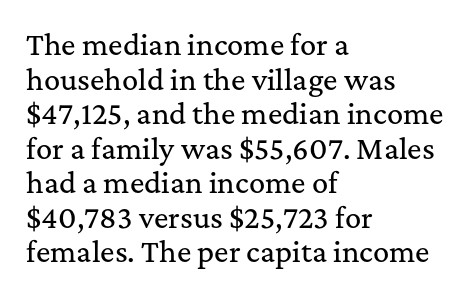
Q: Is the text italic (slanted)? A: No, it is upright.
Q: Is the text underlined? A: No.
Q: How is the paragraph aligned? A: Left-aligned.
Q: Is the spacing between letters normal or unusually wide? A: Normal.
Q: Is the spacing between lines tight, normal or loose? A: Normal.
